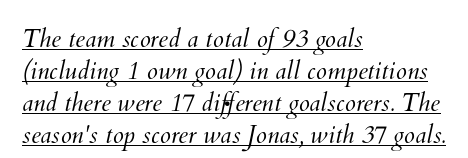
A typesetter would call this zero additional tracking. On a weight scale, this lands at 450 or below. The typesetter chose a ragged-right arrangement here. Somebody hit Ctrl+U on this one — the words are underlined. Is there much room between lines? A standard amount, neither cramped nor airy.
